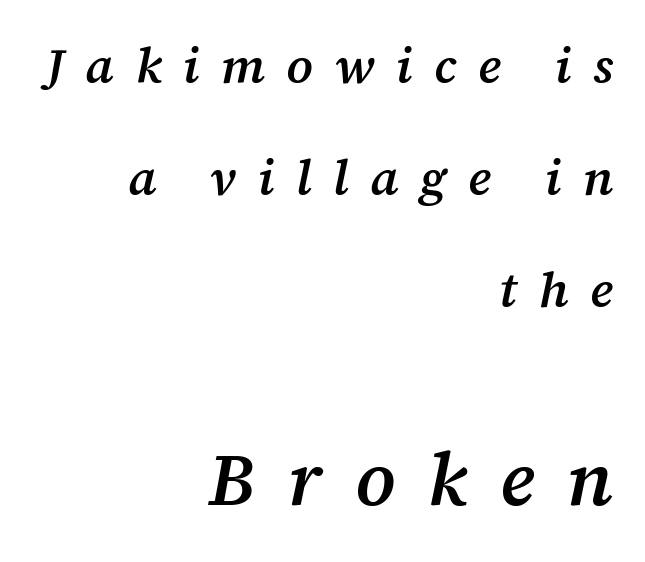
The image shows 74 px semibold serif type, italic (leaning right); set right-aligned, loose line spacing (2.29x), unusually wide letter spacing (+0.44 em), not underlined; the second (bottom) block is 1.51x larger; medium stroke contrast and a medium x-height.
